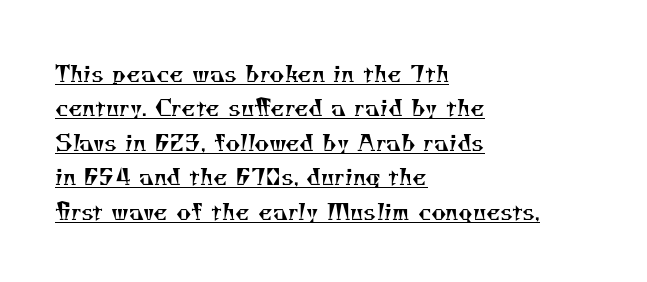
The image shows 23 px text type; set left-aligned, normal line spacing (1.5x), normal letter spacing, underlined.
